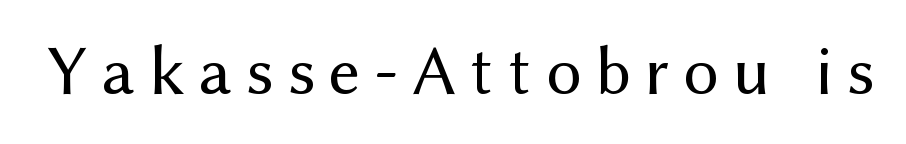
The image shows 70 px regular-weight sans-serif type, upright; set unusually wide letter spacing (+0.2 em), not underlined; medium stroke contrast and a medium x-height.
